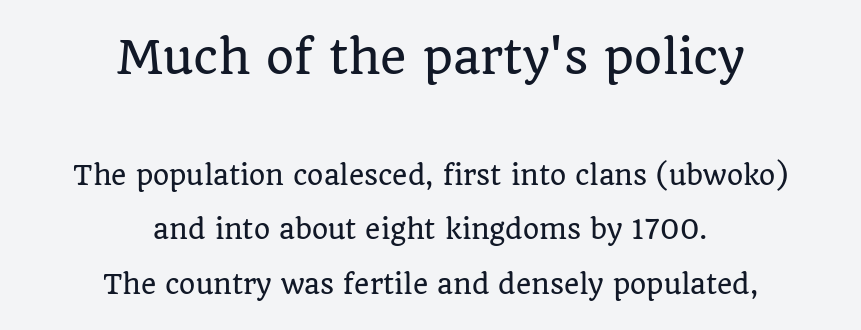
The image shows 45 px serif type, upright; set centered, loose line spacing (2.09x), normal letter spacing, not underlined; the first (top) block is 1.73x larger; low stroke contrast and a large x-height.
